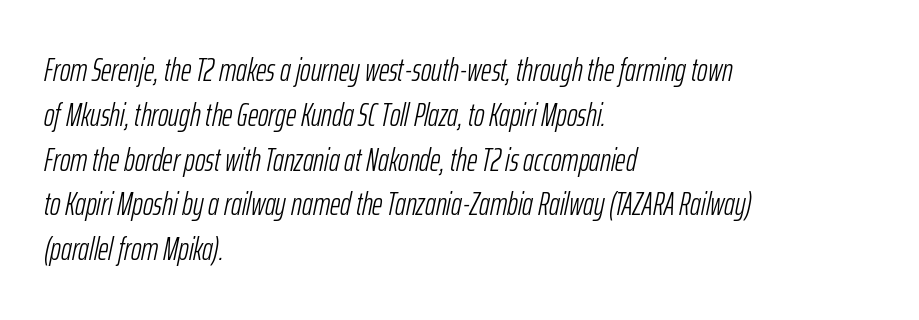
{"italic": "yes", "lean": "right", "slant_degrees": 12, "bold": "no", "weight": "light", "width": "condensed", "stroke_contrast": "low", "x_height": "medium", "monospaced": "no", "underline": "no", "align": "left", "line_spacing": "normal", "line_spacing_ratio": 1.4, "letter_spacing": "normal", "letter_spacing_em": 0.0, "glyph_px": 32}
